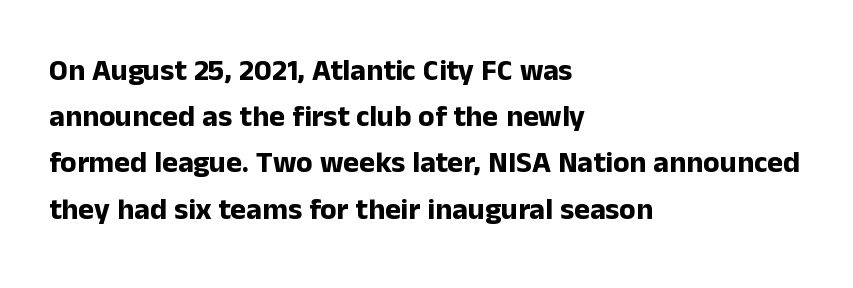
The image shows 30 px bold sans-serif type, upright; set left-aligned, normal line spacing (1.54x), normal letter spacing, not underlined; low stroke contrast and a medium x-height.
